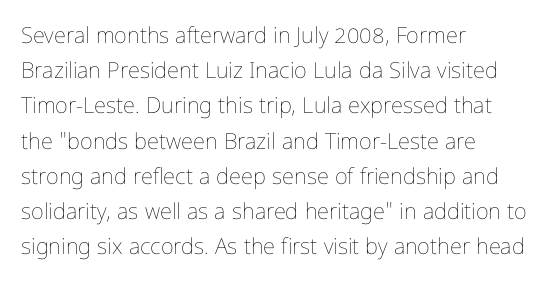
A quiet, ordinary-to-light weight characterises the typeface. Default kerning and tracking; the words read as compact shapes. These lines stack with their left ends in a neat column. The leading is moderate, giving the passage an even texture.
